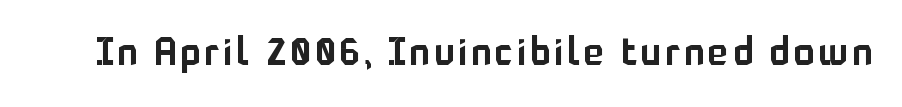
{"serif": "no", "italic": "no", "width": "normal", "stroke_contrast": "low", "x_height": "medium", "monospaced": "no", "underline": "no", "glyph_px": 38}
